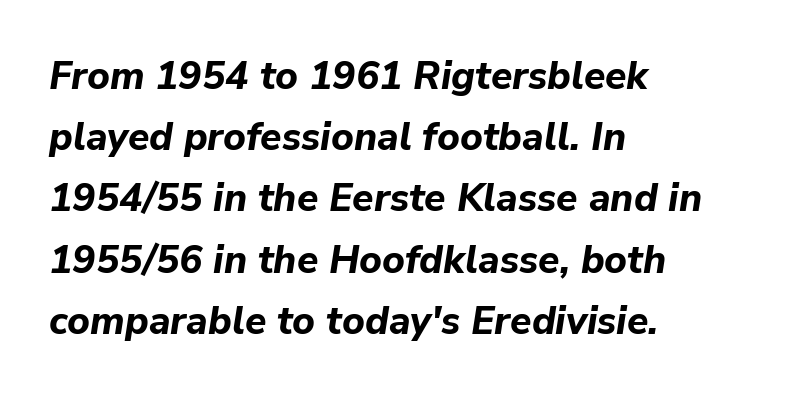
Proportional: the letters do not fall into vertical columns. Every letter is thick-stroked: bold, no question. The line texture is even and compact thanks to regular tracking. Slant detected: the letters are inclined.
